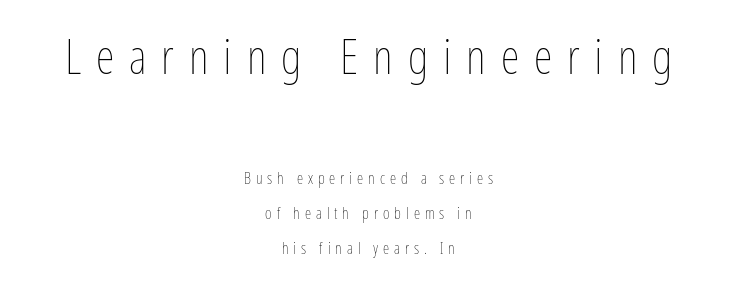
Is there much room between lines? Yes — plenty of vertical air separates them. Is the block centered? Yes — each line is placed symmetrically about the middle. On a weight scale, this lands at 450 or below. Think of a printed novel: that variable character pitch is what you see here. The designer gave the opening block more size than the closing block.
